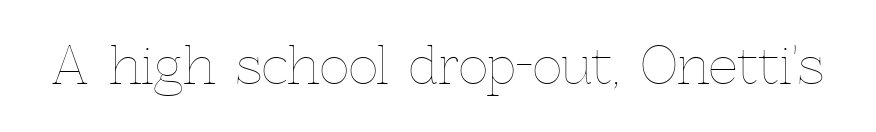
Q: Is the text bold? A: No.
Q: Is the text italic (slanted)? A: No, it is upright.
Q: Is the text underlined? A: No.
Q: Is the spacing between letters normal or unusually wide? A: Normal.
Q: Width (condensed, normal, or wide)? A: Normal.
Q: x-height? A: Medium.
Q: Monospaced? A: No.
